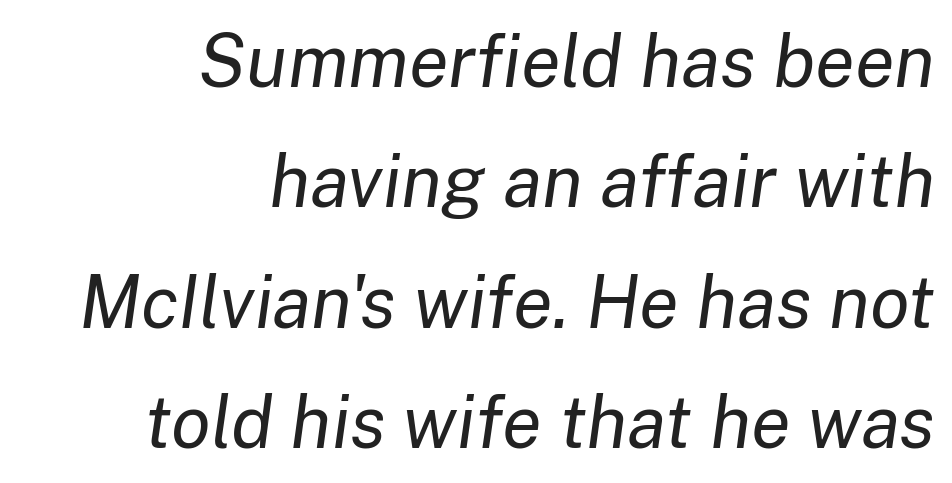
The image shows 73 px regular-weight type, italic (leaning right); set right-aligned, normal line spacing (1.65x), normal letter spacing, not underlined; low stroke contrast and a medium x-height.
